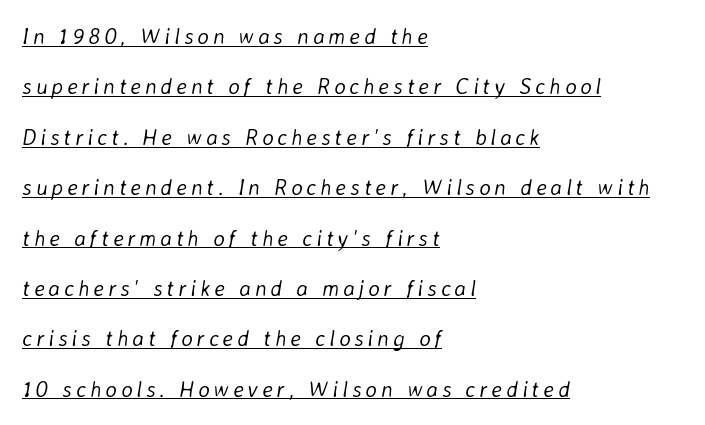
The image shows 22 px text type, italic (leaning right); set left-aligned, loose line spacing (2.29x), underlined.
